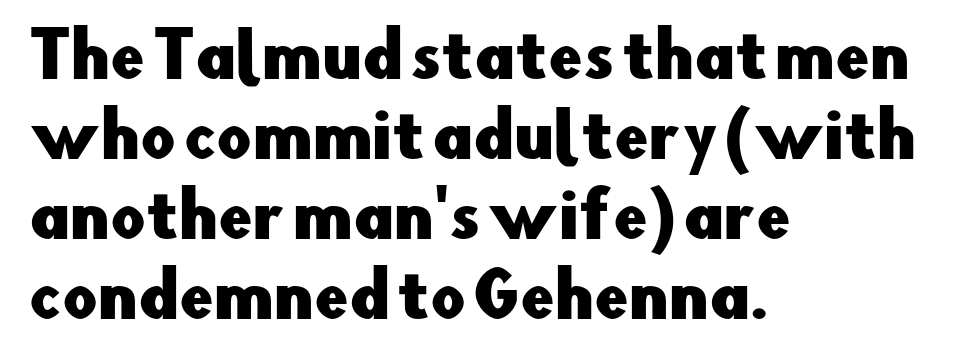
Q: Is the text italic (slanted)? A: No, it is upright.
Q: Is the typeface a serif or a sans-serif typeface? A: Sans-serif.
Q: Is the text underlined? A: No.
Q: How is the paragraph aligned? A: Left-aligned.
Q: Is the spacing between letters normal or unusually wide? A: Normal.
Q: Is the spacing between lines tight, normal or loose? A: Normal.
Q: Width (condensed, normal, or wide)? A: Normal.
Q: Stroke contrast? A: Low.
Q: x-height? A: Small.
Q: Monospaced? A: No.
